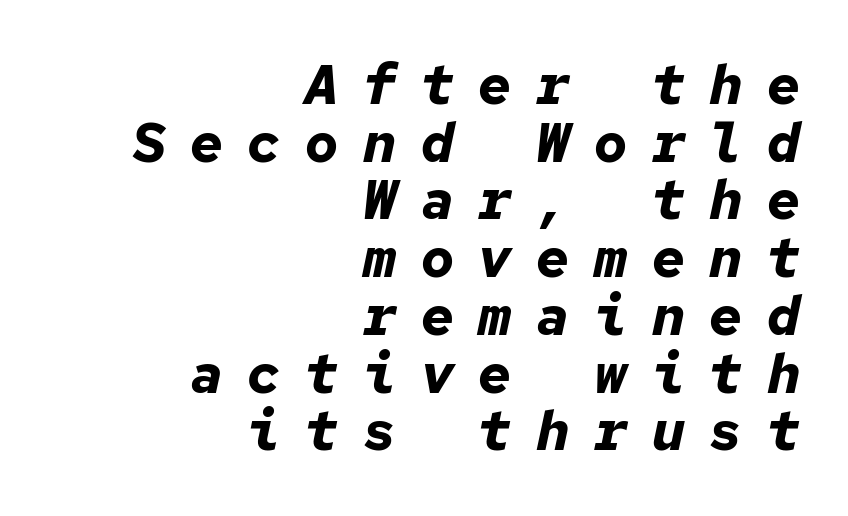
Looking at the ascenders, they clearly lean. Here the designer chose a console-style face with uniform glyph widths. Notice how descenders almost collide with the ascenders below — that's tight leading. The lines are quadded right. Lines of text with bare space underneath.
